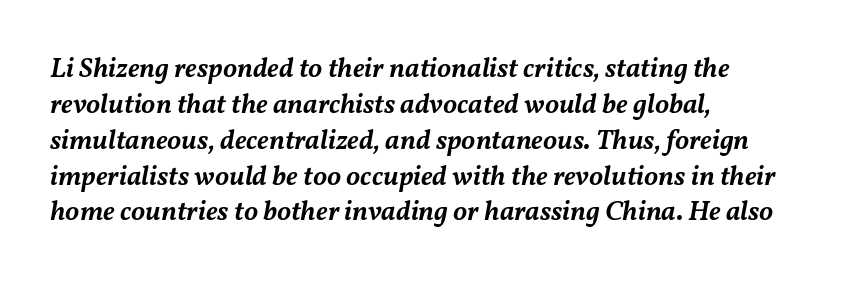
{"italic": "yes", "lean": "right", "slant_degrees": 11, "bold": "semi", "weight": "semibold", "width": "normal", "stroke_contrast": "medium", "x_height": "medium", "monospaced": "no", "underline": "no", "align": "left", "line_spacing": "normal", "line_spacing_ratio": 1.28, "letter_spacing": "normal", "letter_spacing_em": 0.0, "glyph_px": 28}
